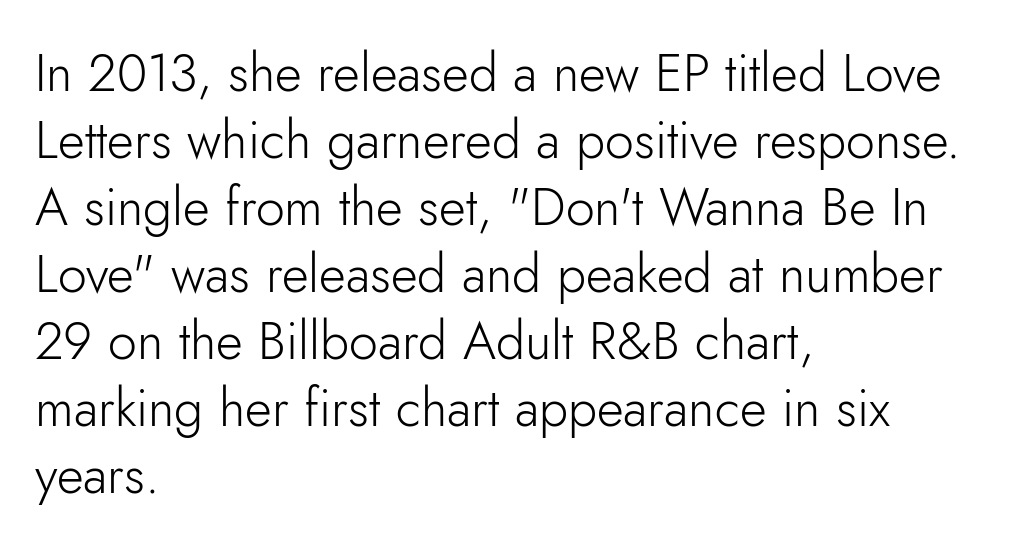
Do the characters align in a grid? No, the font is proportional. Interline gaps are of average width in this sample. Bold? No — there's no thickening of the strokes. No feet cap the strokes, marking this as sans-serif type. The horizontal fit of the characters is conventional and even. Words float on clear page, feet unadorned.
